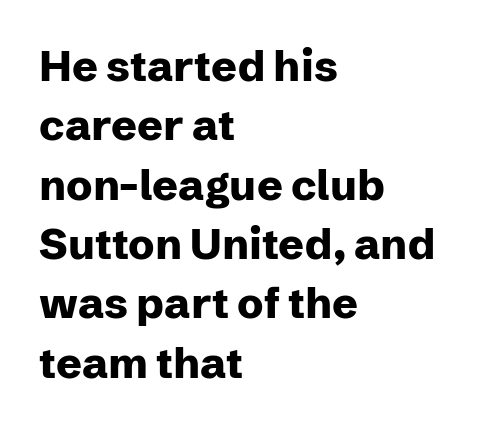
The image shows 43 px heavy sans-serif type, upright; set left-aligned, normal line spacing (1.38x), normal letter spacing, not underlined; low stroke contrast and a medium x-height.
